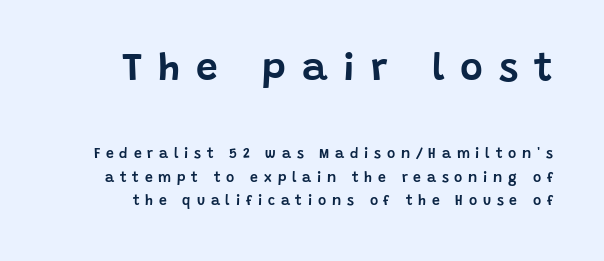
Q: Is the text italic (slanted)? A: No, it is upright.
Q: Is the typeface a serif or a sans-serif typeface? A: Sans-serif.
Q: Is the text underlined? A: No.
Q: Is the spacing between letters normal or unusually wide? A: Unusually wide.
Q: Is the spacing between lines tight, normal or loose? A: Normal.
Q: Which block of text is set in a larger size, the first (top) or the second (bottom)? A: The first (top) one.
Q: Width (condensed, normal, or wide)? A: Normal.
Q: Stroke contrast? A: Low.
Q: x-height? A: Large.
Q: Monospaced? A: No.
